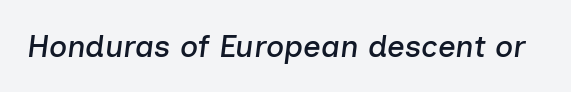
The image shows 31 px text type, italic (leaning right); set normal letter spacing, not underlined; low stroke contrast and a medium x-height.
